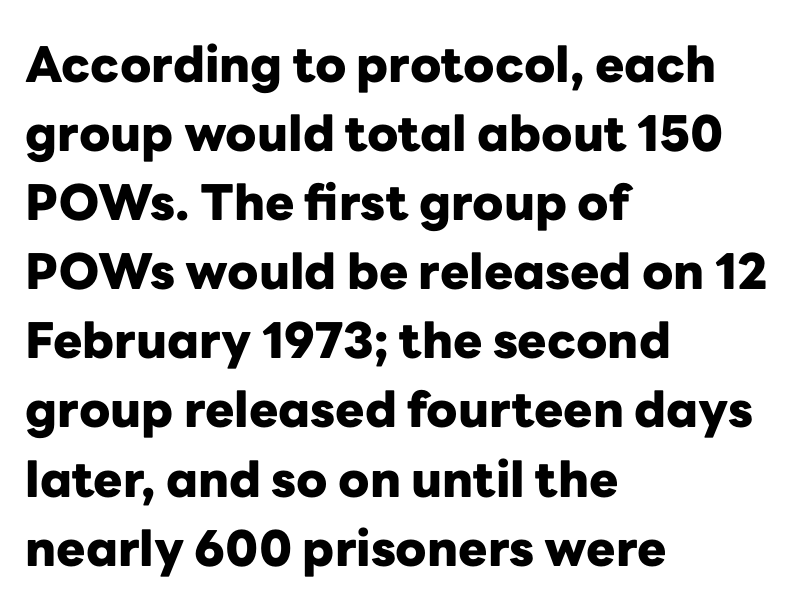
In terms of letterspacing, this is plain default setting. Each row of text sits above clean, open space. Typeset ragged right — the left edge is the straight one. Every stem runs plumb, perpendicular to the baseline. The face used here is proportionally spaced, like ordinary book or web type.
